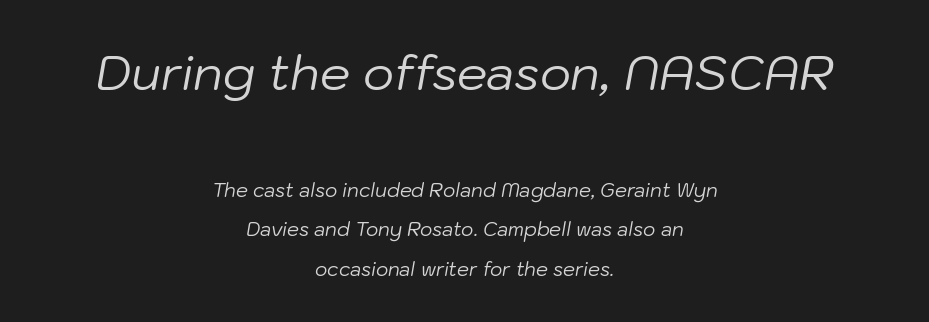
Q: Is the text bold? A: No.
Q: Is the text italic (slanted)? A: Yes, it leans right by about 10 degrees.
Q: Is the text underlined? A: No.
Q: How is the paragraph aligned? A: Centered.
Q: Is the spacing between letters normal or unusually wide? A: Normal.
Q: Is the spacing between lines tight, normal or loose? A: Loose.
Q: Which block of text is set in a larger size, the first (top) or the second (bottom)? A: The first (top) one.
Q: Width (condensed, normal, or wide)? A: Normal.
Q: Stroke contrast? A: Low.
Q: x-height? A: Medium.
Q: Monospaced? A: No.
